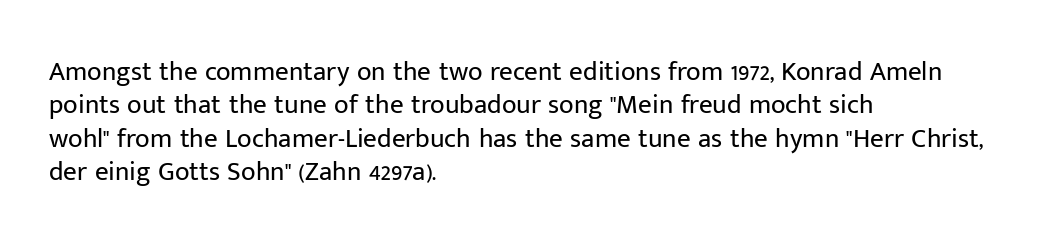
{"italic": "no", "bold": "no", "underline": "no", "align": "left", "line_spacing_ratio": 1.24, "letter_spacing": "normal", "letter_spacing_em": 0.0, "glyph_px": 27}
